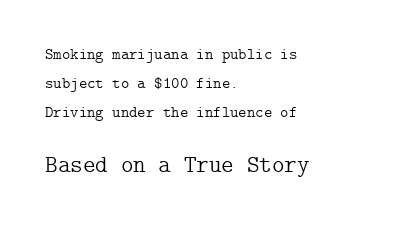
Q: Is the text bold? A: No.
Q: Is the text italic (slanted)? A: No, it is upright.
Q: Is the text underlined? A: No.
Q: How is the paragraph aligned? A: Left-aligned.
Q: Is the spacing between letters normal or unusually wide? A: Normal.
Q: Which block of text is set in a larger size, the first (top) or the second (bottom)? A: The second (bottom) one.
